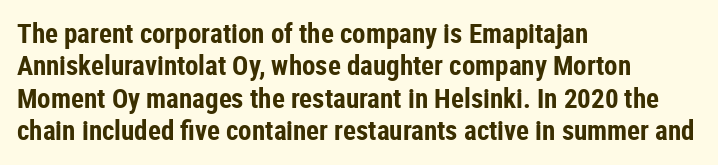
The space directly below the letters is spotless. Heavy-handed strokes throughout: this text is bold. If you drew a ruler down the left edge, every line would touch it. Italic: no, the glyphs are upright roman. Nobody touched the tracking dial on this one.
